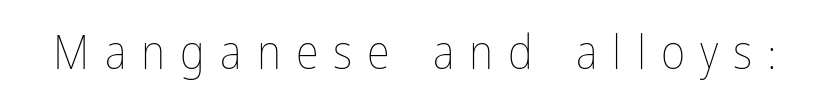
The image shows 47 px thin, condensed type, upright; set unusually wide letter spacing (+0.32 em), not underlined; low stroke contrast and a medium x-height.
